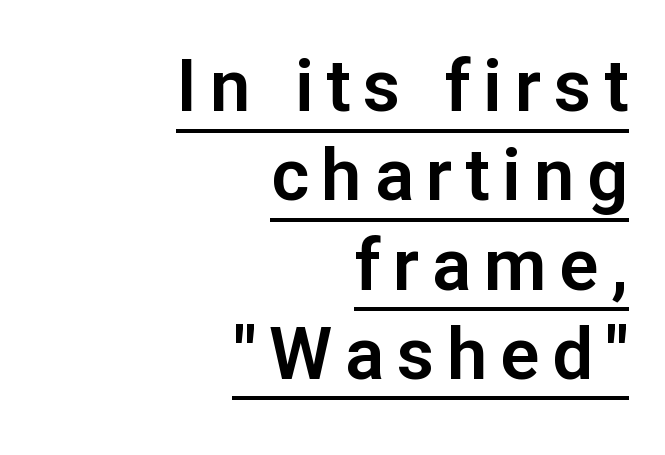
Notice how the stems are strictly vertical — no italics here. Here the designer chose a conventional face with non-uniform glyph widths. Check the space under the baseline: a stroke is drawn there. No feet cap the strokes, marking this as sans-serif type. Short and long lines alike share a common ending point at right.
